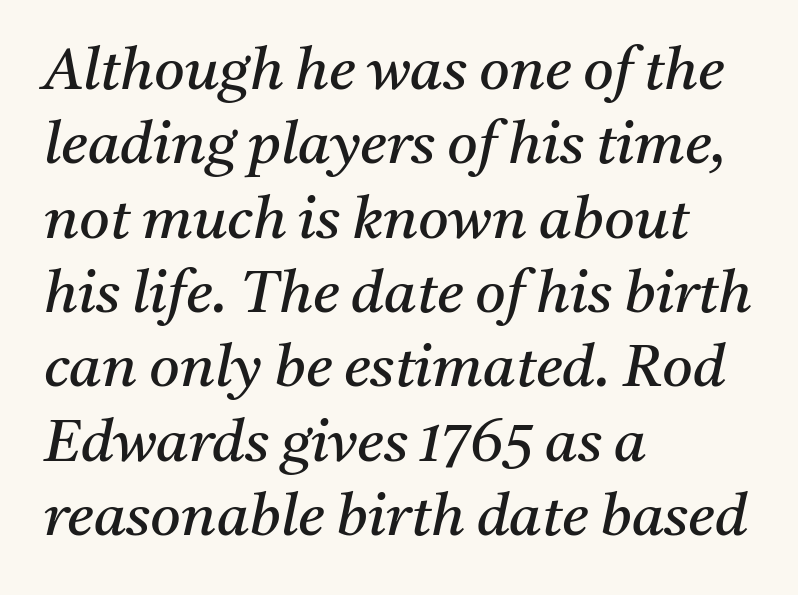
Interline gaps are of average width in this sample. The letters advance in unequal steps, a hallmark of proportional type. This sample uses a serif face. The text carries the slant typical of an italic or oblique font. Stems and bowls with no extra thickness — not bold.
